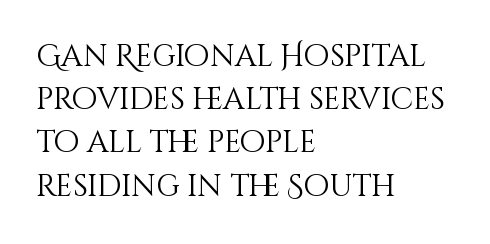
The lines in this sample share a left origin and differ only in where they stop. These lines keep a tight, regular rhythm from letter to letter. In terms of leading, this rendering sits right in the middle. Note the varied advance widths — an 'i' is clearly narrower than an 'm'. The strokes are not fattened; the text isn't bold.
